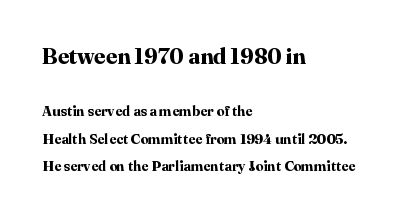
The image shows 22 px bold type, upright; set left-aligned, loose line spacing (1.95x), normal letter spacing, not underlined; the first (top) block is 1.57x larger.
